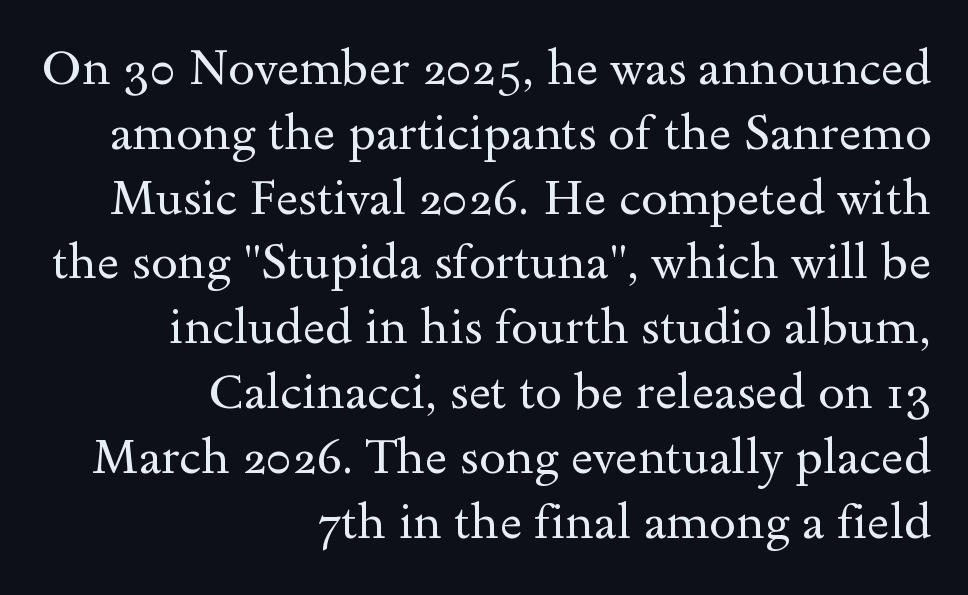
Q: Is the text bold? A: No.
Q: Is the text italic (slanted)? A: No, it is upright.
Q: Is the typeface a serif or a sans-serif typeface? A: Serif.
Q: Is the text underlined? A: No.
Q: How is the paragraph aligned? A: Right-aligned.
Q: Is the spacing between letters normal or unusually wide? A: Normal.
Q: Is the spacing between lines tight, normal or loose? A: Normal.
Q: Width (condensed, normal, or wide)? A: Wide.
Q: x-height? A: Small.
Q: Monospaced? A: No.
